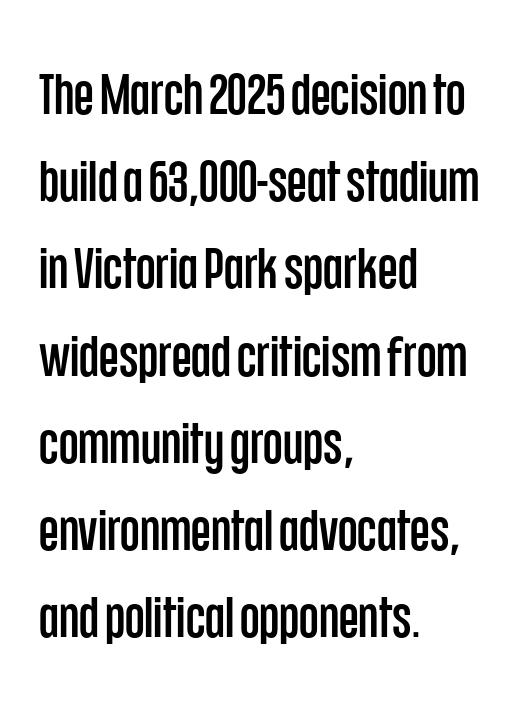
Q: Is the text italic (slanted)? A: No, it is upright.
Q: Is the typeface a serif or a sans-serif typeface? A: Sans-serif.
Q: Is the text underlined? A: No.
Q: How is the paragraph aligned? A: Left-aligned.
Q: Is the spacing between letters normal or unusually wide? A: Normal.
Q: Is the spacing between lines tight, normal or loose? A: Normal.
Q: Width (condensed, normal, or wide)? A: Condensed.
Q: Stroke contrast? A: Low.
Q: x-height? A: Large.
Q: Monospaced? A: No.
